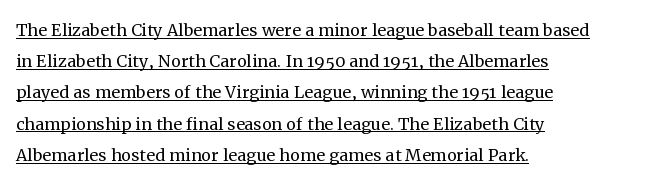
Q: Is the text bold? A: No.
Q: Is the text italic (slanted)? A: No, it is upright.
Q: Is the text underlined? A: Yes.
Q: How is the paragraph aligned? A: Left-aligned.
Q: Is the spacing between letters normal or unusually wide? A: Normal.
Q: Is the spacing between lines tight, normal or loose? A: Normal.
